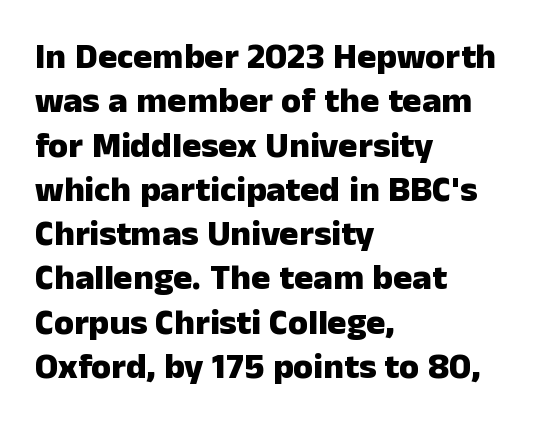
Check where the strokes stop: nothing finishes them off — pure sans. Here the designer chose a conventional face with non-uniform glyph widths. Check the space under the baseline: it is left empty. A typesetter would mark this as roman, not italic.
